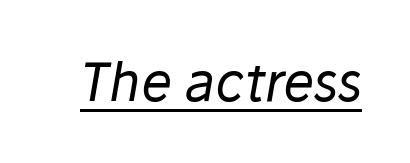
Q: Is the text bold? A: No.
Q: Is the text italic (slanted)? A: Yes, it leans right by about 10 degrees.
Q: Is the text underlined? A: Yes.
Q: Is the spacing between letters normal or unusually wide? A: Normal.
Q: Width (condensed, normal, or wide)? A: Normal.
Q: Stroke contrast? A: Low.
Q: x-height? A: Medium.
Q: Monospaced? A: No.
